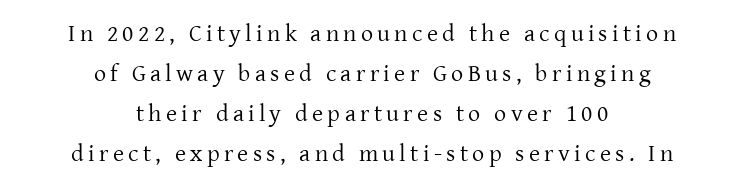
{"italic": "no", "bold": "no", "underline": "no", "align": "center", "line_spacing": "normal", "line_spacing_ratio": 1.66, "glyph_px": 24}
